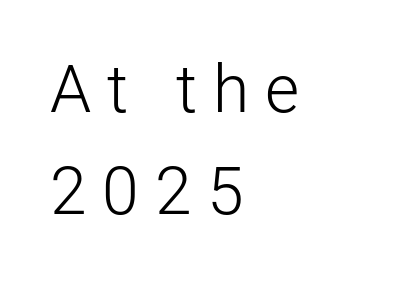
The image shows 66 px light sans-serif type, upright; set left-aligned, normal line spacing (1.54x), unusually wide letter spacing (+0.24 em), not underlined; low stroke contrast and a medium x-height.
